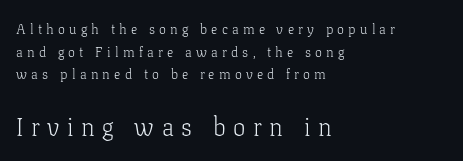
Q: Is the text bold? A: No.
Q: Is the text italic (slanted)? A: No, it is upright.
Q: Is the text underlined? A: No.
Q: How is the paragraph aligned? A: Left-aligned.
Q: Is the spacing between letters normal or unusually wide? A: Unusually wide.
Q: Is the spacing between lines tight, normal or loose? A: Normal.
Q: Which block of text is set in a larger size, the first (top) or the second (bottom)? A: The second (bottom) one.
